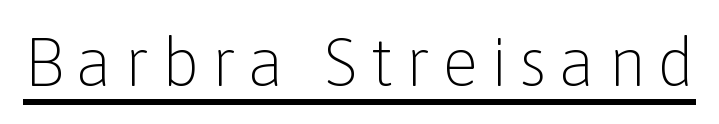
Upright lettering throughout. A typesetter would label this face a sans. Weight class: somewhere from thin through regular. Looks like someone drew a line under every word here.
